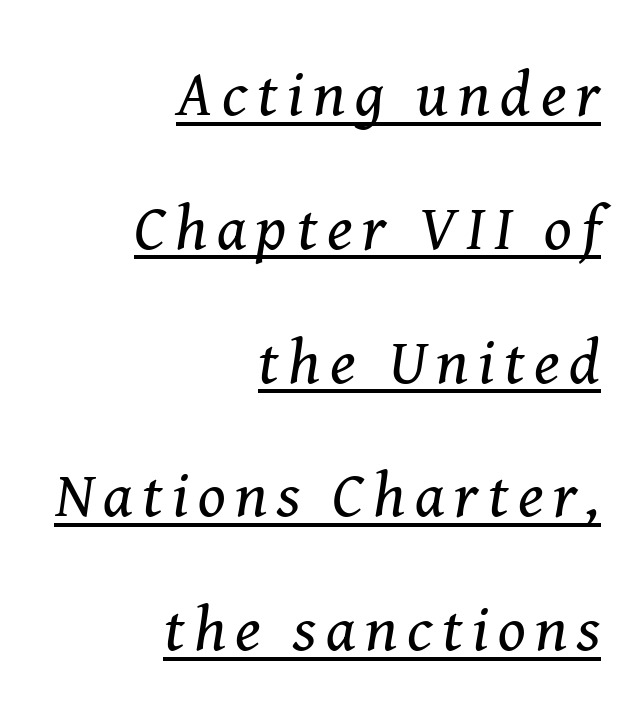
The image shows 64 px regular-weight serif type, italic (leaning right); set right-aligned, loose line spacing (2.09x), underlined; medium stroke contrast and a medium x-height.
